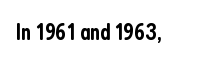
Q: Is the text bold? A: Semi-bold.
Q: Is the text italic (slanted)? A: No, it is upright.
Q: Is the text underlined? A: No.
Q: Is the spacing between letters normal or unusually wide? A: Normal.
